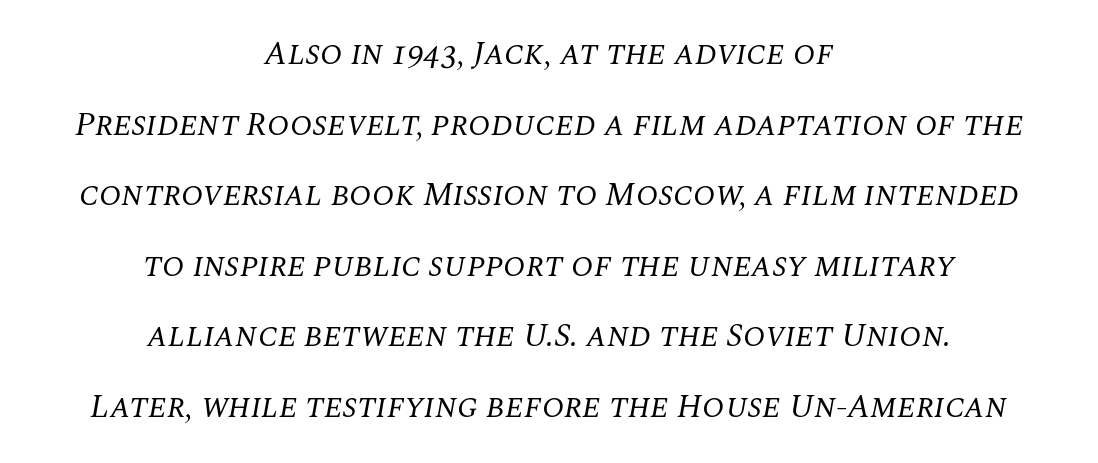
The image shows 33 px regular-weight serif type, italic (leaning right); set centered, loose line spacing (2.14x), normal letter spacing, not underlined; medium stroke contrast and a large x-height.
